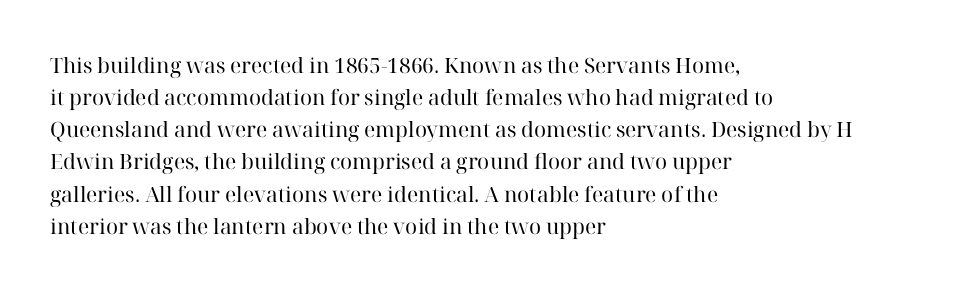
The image shows 21 px text type, upright; set left-aligned, normal line spacing (1.53x), normal letter spacing, not underlined.
